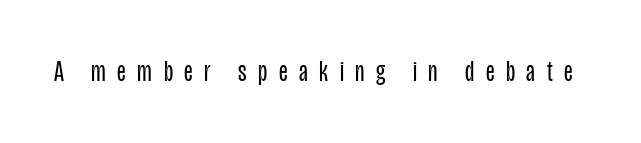
It's the straight-up-and-down kind of type. Letterform terminals end flat and unadorned throughout the passage. Do the characters align in a grid? No, the font is proportional. Quick note: underline off. Between one letter and the next there's a generous, obvious gap.
